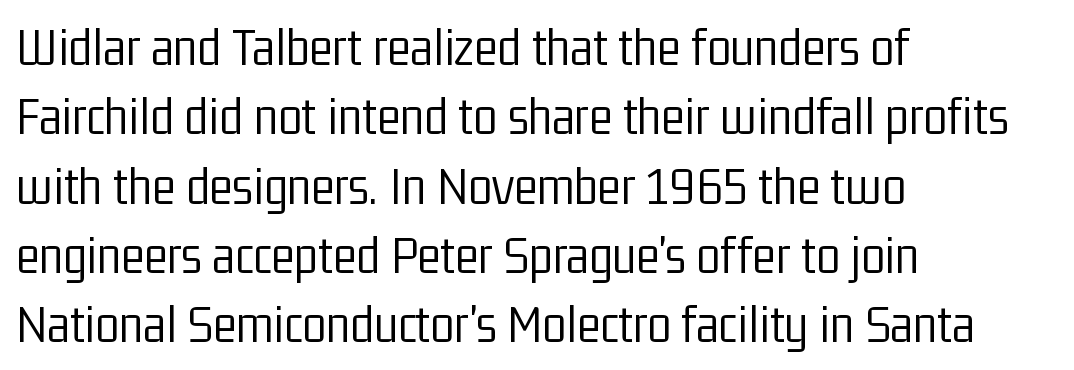
Weight: in the light-to-regular range. Observe the absence of serifs on each vertical stroke in this sample. Regarding leading, the lines here are spaced in the standard way. Style check: upright. The specimen omits any rule beneath the text block's lines.
